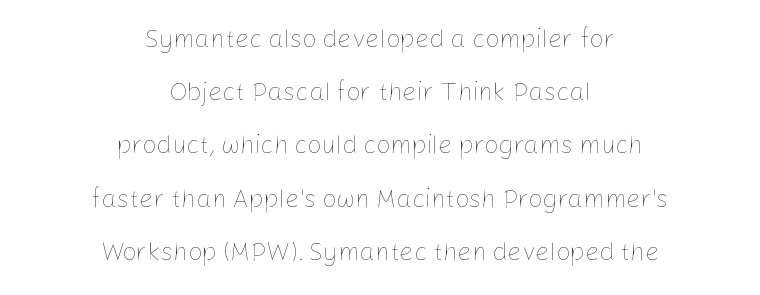
A clean baseline with only descenders dipping below it. Baseline-to-baseline distance is far greater than the letter height. Vertical strokes here are truly vertical. Each stroke keeps to a modest, everyday thickness or less. This rendering leaves character spacing at its baseline value.
